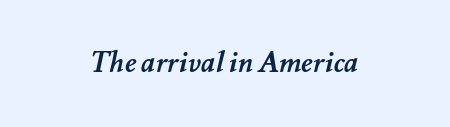
Do the characters align in a grid? No, the font is proportional. Every letter is thick-stroked: bold, no question. Here the glyphs are tracked normally, forming tight word shapes. Just letters on the line, the space beneath them empty.
